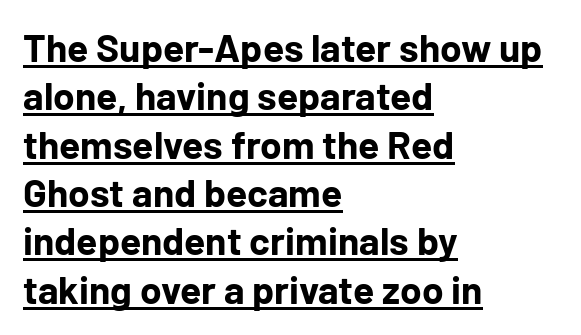
{"serif": "no", "italic": "no", "bold": "yes", "weight": "bold", "width": "normal", "stroke_contrast": "low", "x_height": "medium", "monospaced": "no", "underline": "yes", "align": "left", "line_spacing_ratio": 1.24, "letter_spacing": "normal", "letter_spacing_em": 0.0, "glyph_px": 39}
